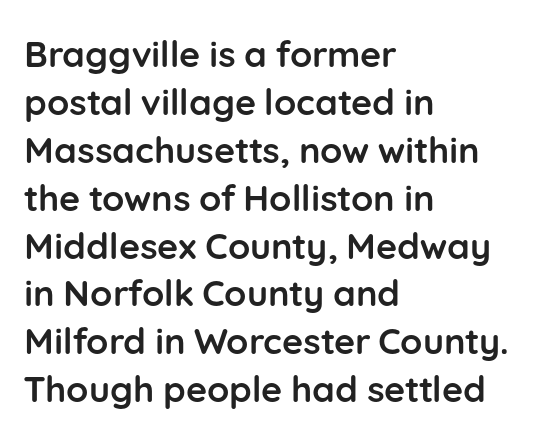
{"serif": "no", "italic": "no", "bold": "yes", "weight": "semibold", "width": "normal", "stroke_contrast": "low", "x_height": "medium", "monospaced": "no", "underline": "no", "align": "left", "line_spacing": "normal", "line_spacing_ratio": 1.33, "letter_spacing": "normal", "letter_spacing_em": 0.0, "glyph_px": 36}
